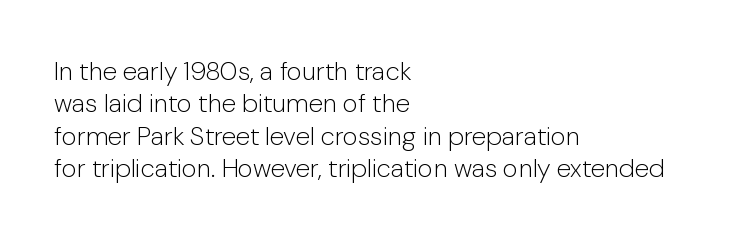
Line spacing here is normal. Nobody touched the tracking dial on this one. Quick note: underline off. Designer's note — italics off, roman on. The lines are quadded left.
